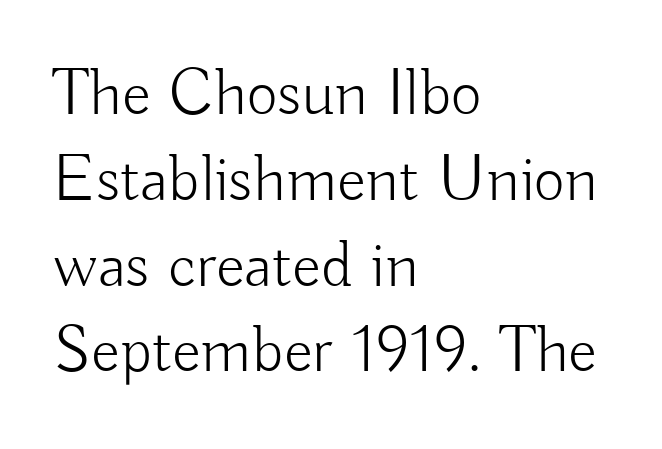
Every stem runs plumb, perpendicular to the baseline. This sample uses a sans-serif face. Stem width sits at or under what a default text font uses. Nobody drew a line under any word here.
